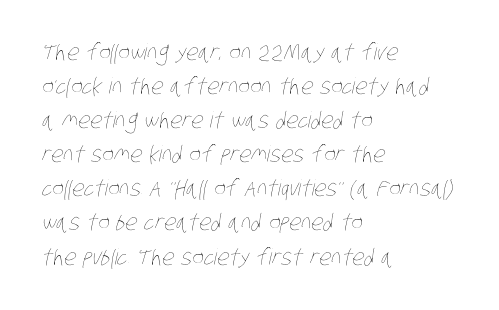
Q: Is the text bold? A: No.
Q: Is the text underlined? A: No.
Q: How is the paragraph aligned? A: Left-aligned.
Q: Is the spacing between letters normal or unusually wide? A: Normal.
Q: Is the spacing between lines tight, normal or loose? A: Normal.
